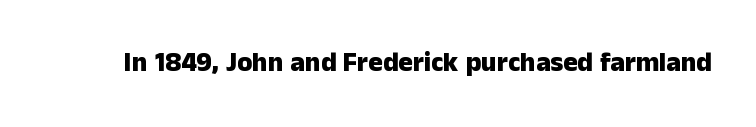
Q: Is the text bold? A: Yes.
Q: Is the text italic (slanted)? A: No, it is upright.
Q: Is the text underlined? A: No.
Q: Is the spacing between letters normal or unusually wide? A: Normal.
